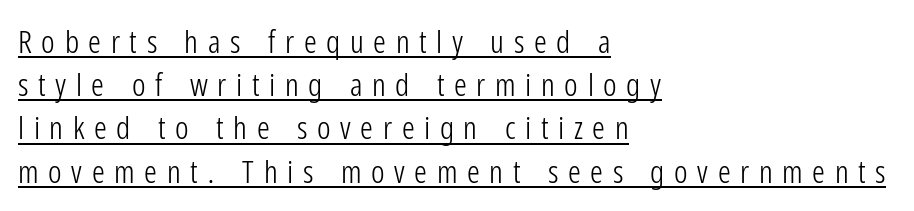
Q: Is the text bold? A: No.
Q: Is the text italic (slanted)? A: No, it is upright.
Q: Is the typeface a serif or a sans-serif typeface? A: Sans-serif.
Q: Is the text underlined? A: Yes.
Q: How is the paragraph aligned? A: Left-aligned.
Q: Is the spacing between letters normal or unusually wide? A: Unusually wide.
Q: Is the spacing between lines tight, normal or loose? A: Normal.
Q: Width (condensed, normal, or wide)? A: Condensed.
Q: Stroke contrast? A: Low.
Q: x-height? A: Medium.
Q: Monospaced? A: No.
